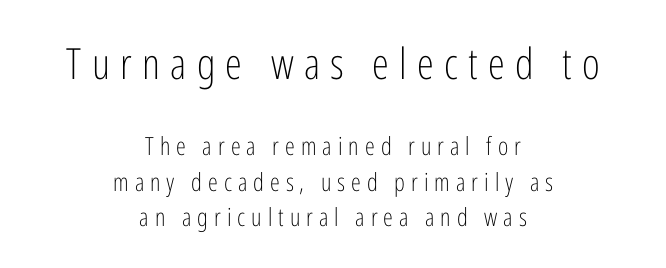
Q: Is the text bold? A: No.
Q: Is the text italic (slanted)? A: No, it is upright.
Q: Is the typeface a serif or a sans-serif typeface? A: Sans-serif.
Q: Is the text underlined? A: No.
Q: How is the paragraph aligned? A: Centered.
Q: Is the spacing between letters normal or unusually wide? A: Unusually wide.
Q: Is the spacing between lines tight, normal or loose? A: Normal.
Q: Which block of text is set in a larger size, the first (top) or the second (bottom)? A: The first (top) one.
Q: Width (condensed, normal, or wide)? A: Condensed.
Q: Stroke contrast? A: Low.
Q: x-height? A: Medium.
Q: Monospaced? A: No.
